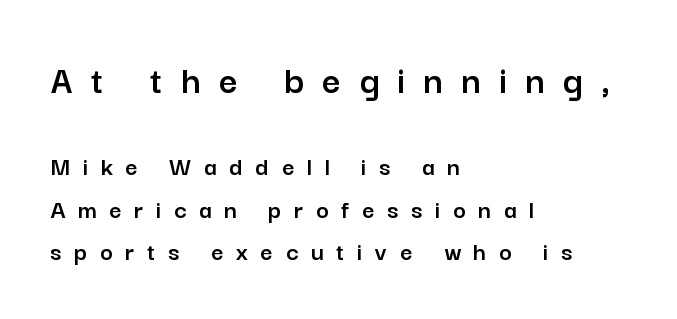
Q: Is the text italic (slanted)? A: No, it is upright.
Q: Is the typeface a serif or a sans-serif typeface? A: Sans-serif.
Q: Is the text underlined? A: No.
Q: How is the paragraph aligned? A: Left-aligned.
Q: Is the spacing between letters normal or unusually wide? A: Unusually wide.
Q: Is the spacing between lines tight, normal or loose? A: Normal.
Q: Which block of text is set in a larger size, the first (top) or the second (bottom)? A: The first (top) one.
Q: Width (condensed, normal, or wide)? A: Normal.
Q: Stroke contrast? A: Low.
Q: x-height? A: Medium.
Q: Monospaced? A: No.
